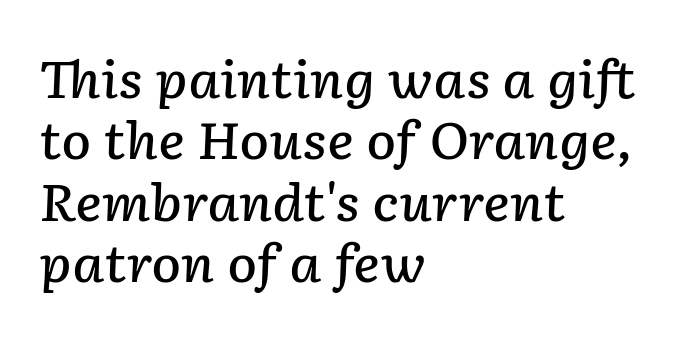
Q: Is the text bold? A: Semi-bold.
Q: Is the text italic (slanted)? A: Yes, it leans right by about 2 degrees.
Q: Is the text underlined? A: No.
Q: How is the paragraph aligned? A: Left-aligned.
Q: Is the spacing between letters normal or unusually wide? A: Normal.
Q: Width (condensed, normal, or wide)? A: Normal.
Q: Stroke contrast? A: Low.
Q: x-height? A: Medium.
Q: Monospaced? A: No.
